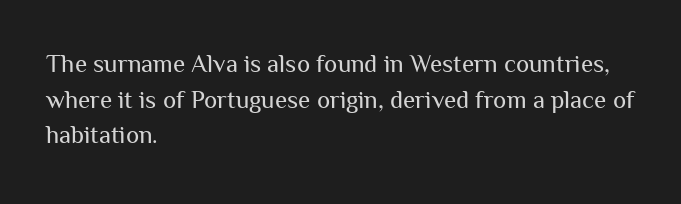
No word sits above an underline. These lines stack with their left ends in a neat column. The line-height multiplier appears to be the usual default. Ordinary non-slanted type is in use. Students, note that the glyphs here touch the page at normal intervals.
